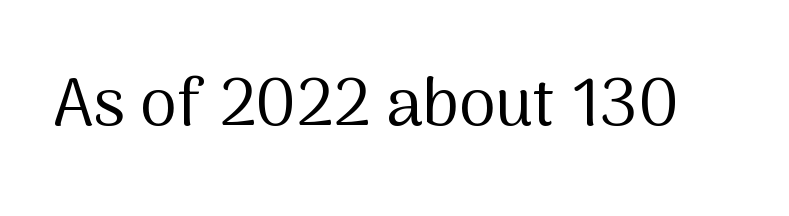
The image shows 67 px regular-weight sans-serif type, upright; set normal letter spacing, not underlined; medium stroke contrast and a medium x-height.
